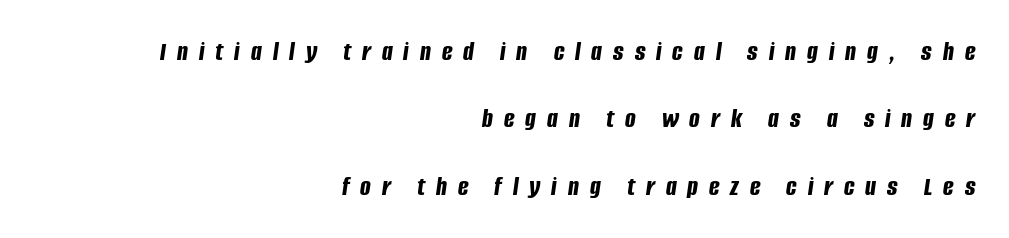
The image shows 28 px bold, condensed type, italic (leaning right); set right-aligned, loose line spacing (2.41x), unusually wide letter spacing (+0.39 em), not underlined; low stroke contrast and a large x-height.
